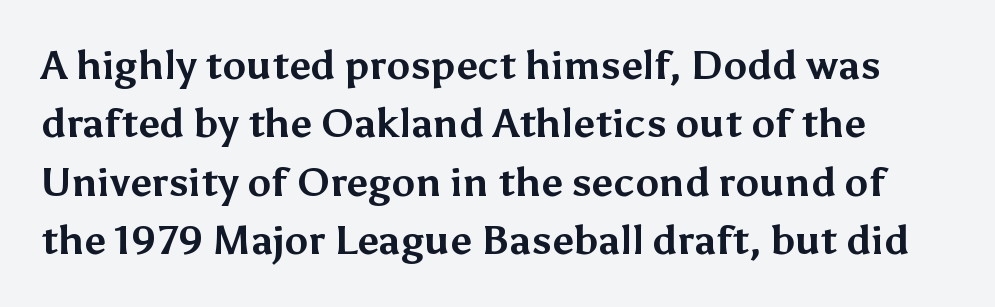
Q: Is the text bold? A: Yes.
Q: Is the text italic (slanted)? A: No, it is upright.
Q: Is the typeface a serif or a sans-serif typeface? A: Sans-serif.
Q: Is the text underlined? A: No.
Q: Is the spacing between letters normal or unusually wide? A: Normal.
Q: Is the spacing between lines tight, normal or loose? A: Normal.
Q: Width (condensed, normal, or wide)? A: Normal.
Q: Stroke contrast? A: Medium.
Q: x-height? A: Medium.
Q: Monospaced? A: No.
